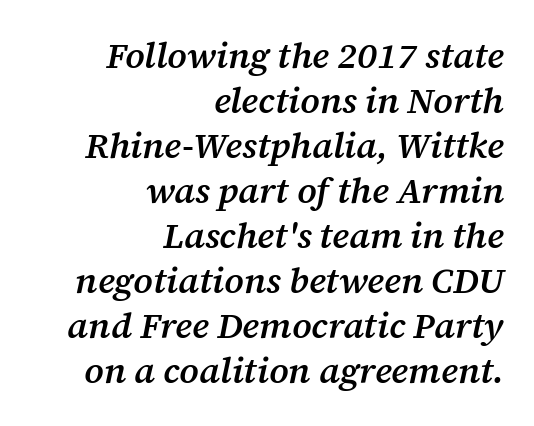
Q: Is the text bold? A: Semi-bold.
Q: Is the text italic (slanted)? A: Yes, it leans right by about 12 degrees.
Q: Is the typeface a serif or a sans-serif typeface? A: Serif.
Q: Is the text underlined? A: No.
Q: How is the paragraph aligned? A: Right-aligned.
Q: Is the spacing between letters normal or unusually wide? A: Normal.
Q: Is the spacing between lines tight, normal or loose? A: Normal.
Q: Width (condensed, normal, or wide)? A: Normal.
Q: Stroke contrast? A: Medium.
Q: x-height? A: Medium.
Q: Monospaced? A: No.
